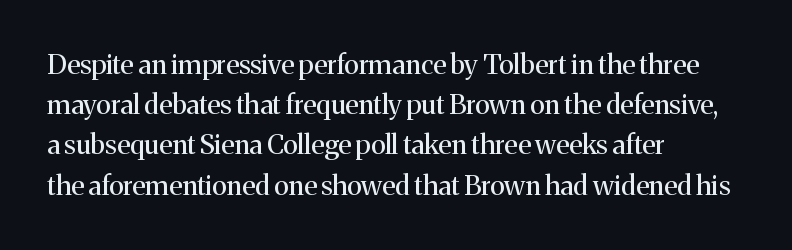
Q: Is the text bold? A: No.
Q: Is the text italic (slanted)? A: No, it is upright.
Q: Is the text underlined? A: No.
Q: How is the paragraph aligned? A: Left-aligned.
Q: Is the spacing between letters normal or unusually wide? A: Normal.
Q: Is the spacing between lines tight, normal or loose? A: Normal.
